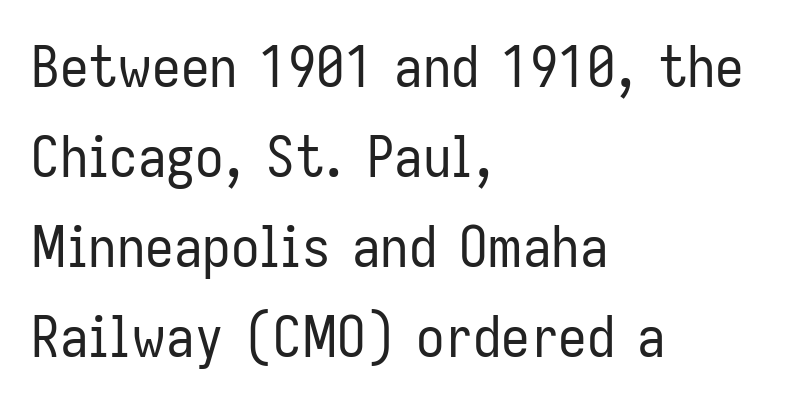
The image shows 57 px regular-weight, condensed sans-serif type, upright; set left-aligned, normal line spacing (1.58x), normal letter spacing, not underlined; low stroke contrast and a medium x-height.
